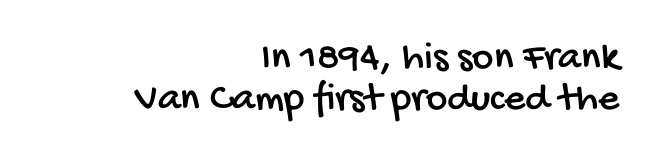
Q: Is the typeface a serif or a sans-serif typeface? A: Sans-serif.
Q: Is the text underlined? A: No.
Q: How is the paragraph aligned? A: Right-aligned.
Q: Is the spacing between letters normal or unusually wide? A: Normal.
Q: Is the spacing between lines tight, normal or loose? A: Tight.
Q: Width (condensed, normal, or wide)? A: Condensed.
Q: Stroke contrast? A: Low.
Q: x-height? A: Large.
Q: Monospaced? A: No.
